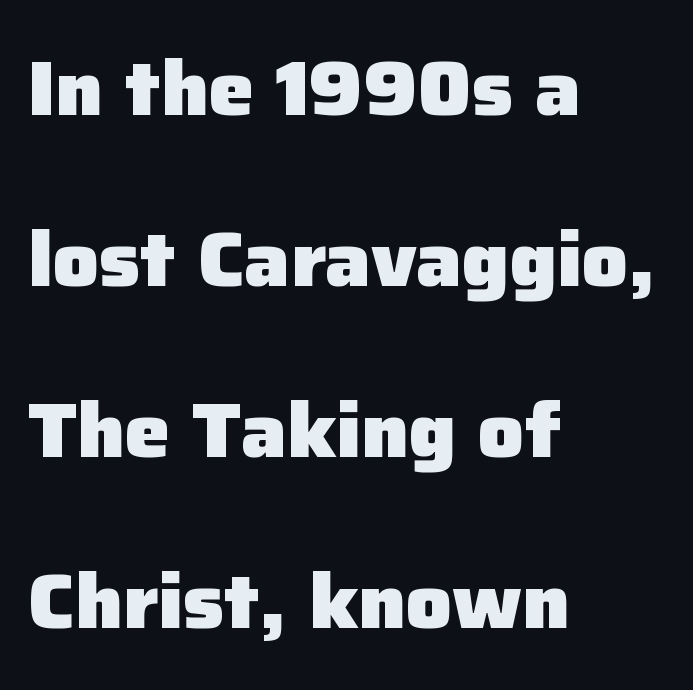
{"serif": "no", "italic": "no", "bold": "yes", "weight": "heavy", "width": "normal", "stroke_contrast": "low", "x_height": "medium", "monospaced": "no", "underline": "no", "align": "left", "line_spacing": "loose", "line_spacing_ratio": 2.25, "letter_spacing": "normal", "letter_spacing_em": 0.0, "glyph_px": 76}
